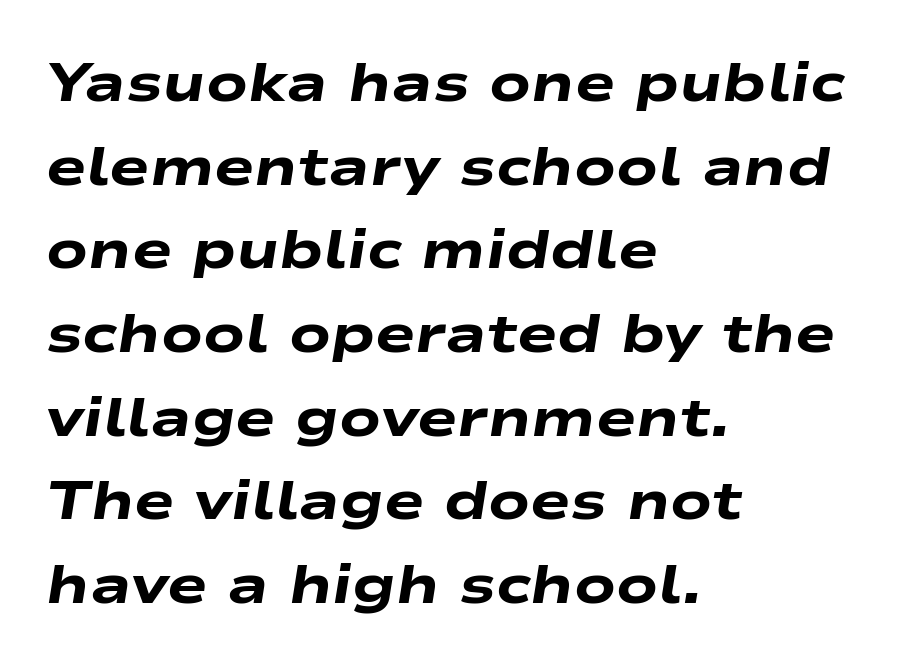
The image shows 54 px heavy, wide type, italic (leaning right); set left-aligned, normal line spacing (1.55x), normal letter spacing, not underlined; low stroke contrast and a medium x-height.
